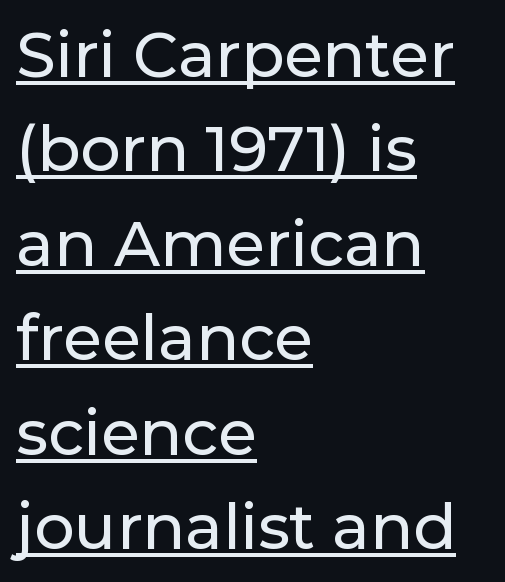
This sample has the flowing, uneven cadence of proportional lettering. The font's upright variant was chosen for this text. Does a line run under the words? Yes, clearly. The leading is moderate, giving the passage an even texture.
